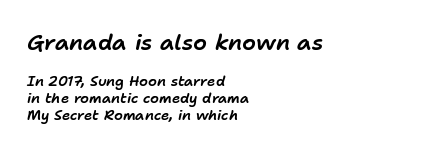
{"italic": "yes", "lean": "right", "slant_degrees": 11, "underline": "no", "align": "left", "line_spacing_ratio": 1.21, "letter_spacing": "normal", "letter_spacing_em": 0.0, "larger_block": "first", "size_ratio": 1.57, "glyph_px": 22}
